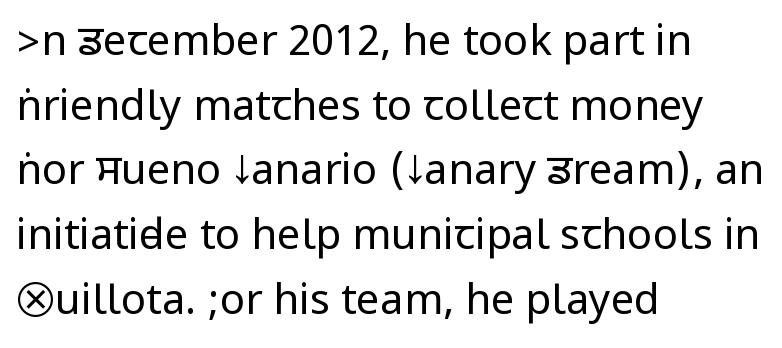
Classification — sans serif. If you drew a ruler down the left edge, every line would touch it. Look at the tracking — it's just the regular setting, nothing added. Clear beneath every line of the passage.
